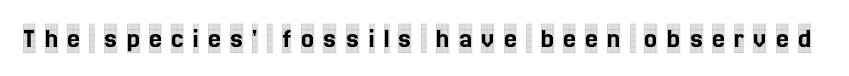
{"serif": "yes", "italic": "no", "width": "condensed", "x_height": "large", "monospaced": "no", "underline": "no", "letter_spacing": "wide", "letter_spacing_em": 0.31, "glyph_px": 29}
